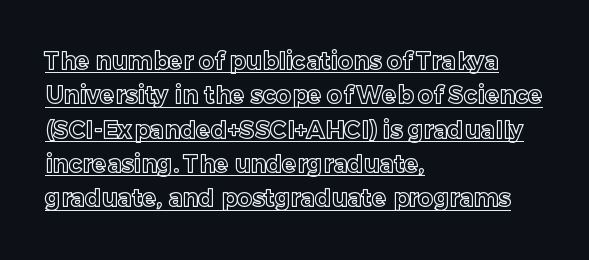
{"italic": "no", "underline": "yes", "align": "left", "line_spacing": "normal", "line_spacing_ratio": 1.43, "letter_spacing": "normal", "letter_spacing_em": 0.0, "glyph_px": 24}
